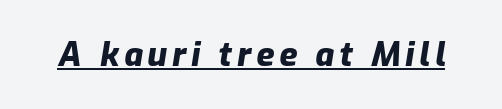
Q: Is the text bold? A: Yes.
Q: Is the text italic (slanted)? A: Yes, it leans right by about 9 degrees.
Q: Is the text underlined? A: Yes.
Q: Width (condensed, normal, or wide)? A: Normal.
Q: Stroke contrast? A: Low.
Q: x-height? A: Medium.
Q: Monospaced? A: No.
